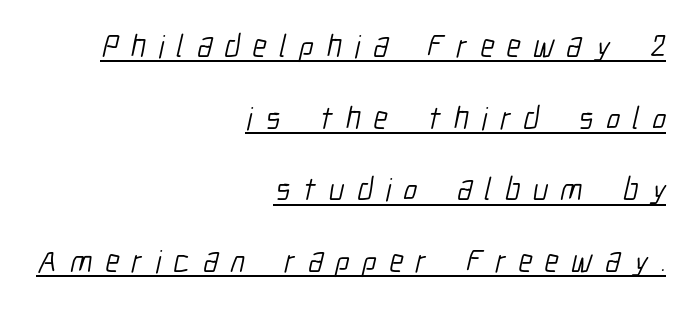
Here the glyphs are tracked loosely, breaking word shapes into spaced letters. Unlike a traditional serif, this face leaves its strokes unadorned. This sample is right-justified, so line beginnings fall wherever the words allow. Loosely led — the rows are spread out. This sample has the flowing, uneven cadence of proportional lettering.
